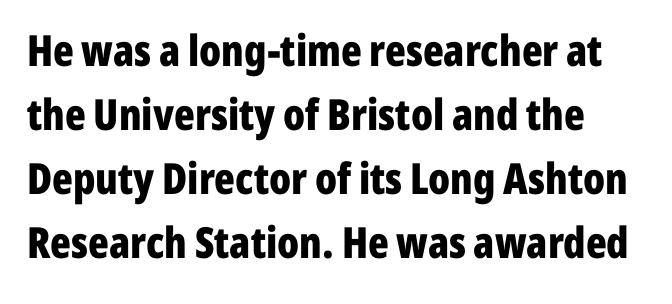
The image shows 43 px bold, condensed sans-serif type, upright; set normal line spacing (1.49x), normal letter spacing, not underlined; low stroke contrast and a medium x-height.
